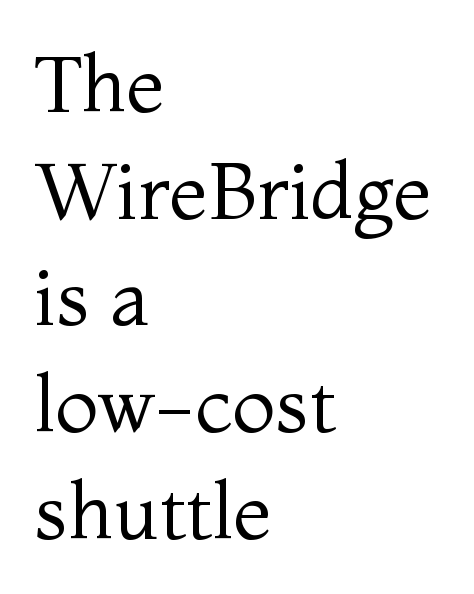
The zone under the glyphs is completely vacant. Proportional: the letters do not fall into vertical columns. Is there any slant? The stems are plumb. The glyphs in this specimen are seriffed. The block of text has a typical density, with ordinary space between rows.
